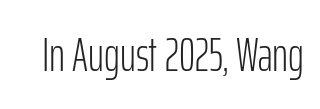
Q: Is the text bold? A: No.
Q: Is the text italic (slanted)? A: No, it is upright.
Q: Is the typeface a serif or a sans-serif typeface? A: Sans-serif.
Q: Is the text underlined? A: No.
Q: Is the spacing between letters normal or unusually wide? A: Normal.
Q: Width (condensed, normal, or wide)? A: Condensed.
Q: Stroke contrast? A: Low.
Q: x-height? A: Medium.
Q: Monospaced? A: No.
